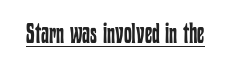
{"italic": "no", "bold": "no", "weight": "regular", "width": "condensed", "stroke_contrast": "low", "x_height": "medium", "monospaced": "no", "underline": "yes", "letter_spacing": "normal", "letter_spacing_em": 0.0, "glyph_px": 28}
